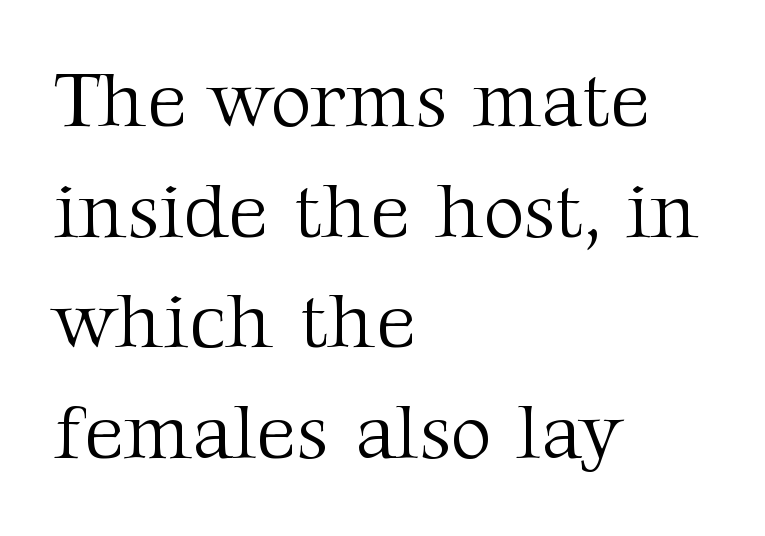
{"serif": "yes", "italic": "no", "bold": "no", "weight": "light", "width": "normal", "stroke_contrast": "medium", "x_height": "medium", "monospaced": "no", "underline": "no", "align": "left", "line_spacing": "normal", "line_spacing_ratio": 1.4, "letter_spacing": "normal", "letter_spacing_em": 0.0, "glyph_px": 79}
